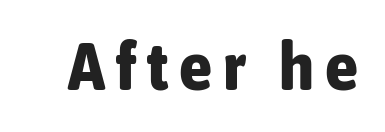
The image shows 67 px bold, condensed sans-serif type, upright; set not underlined; low stroke contrast and a medium x-height.
